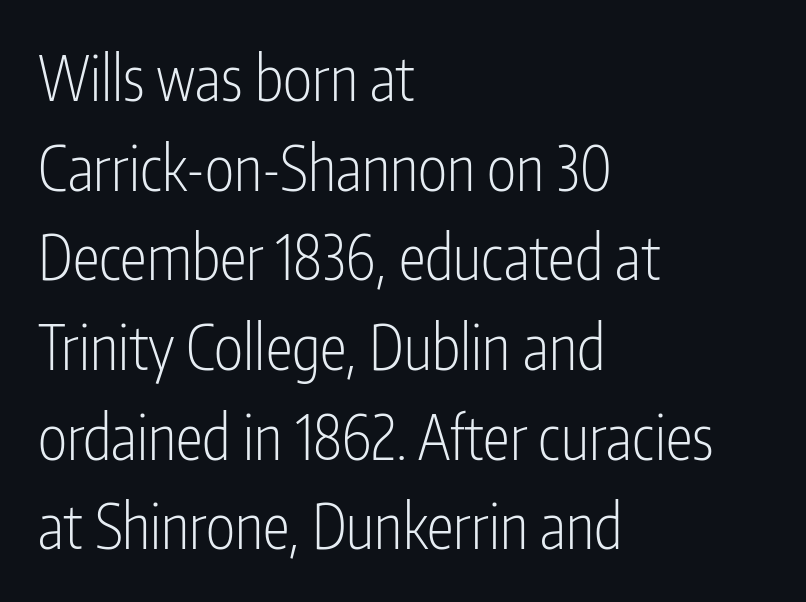
The image shows 61 px light, condensed sans-serif type, upright; set left-aligned, normal line spacing (1.47x), normal letter spacing, not underlined; low stroke contrast and a medium x-height.
